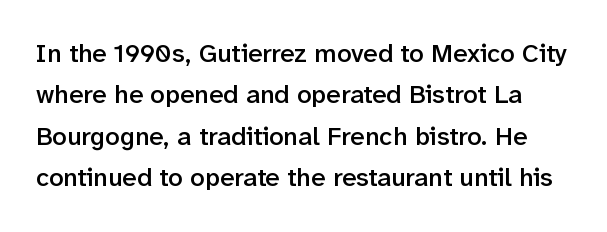
{"italic": "no", "bold": "semi", "underline": "no", "line_spacing": "normal", "line_spacing_ratio": 1.59, "letter_spacing": "normal", "letter_spacing_em": 0.0, "glyph_px": 26}
